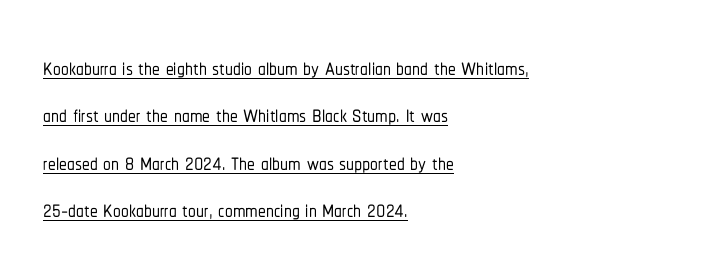
{"serif": "no", "italic": "no", "width": "condensed", "stroke_contrast": "low", "x_height": "medium", "monospaced": "no", "underline": "yes", "align": "left", "line_spacing": "normal", "line_spacing_ratio": 1.53, "letter_spacing": "normal", "letter_spacing_em": 0.0, "glyph_px": 31}
